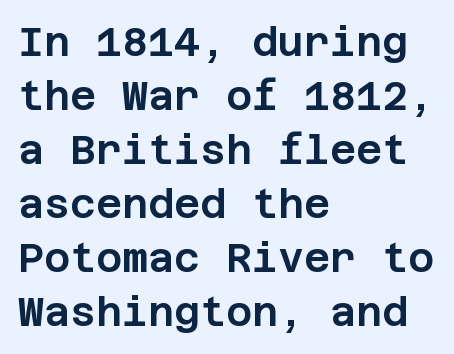
Vertical strokes here are truly vertical. A bare baseline throughout the passage. Vertically, the passage feels balanced, rows spaced as you'd expect. Between one letter and the next there's only the usual sliver of space. The typeface chosen for these lines omits serifs. A student would call this left alignment; a typographer would say flush left, rag right.
